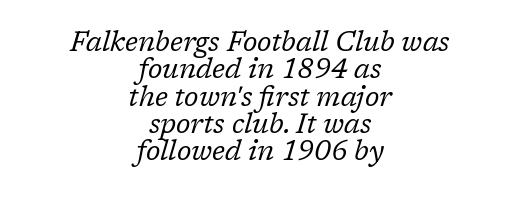
Q: Is the text bold? A: No.
Q: Is the text italic (slanted)? A: Yes, it leans right by about 17 degrees.
Q: Is the text underlined? A: No.
Q: How is the paragraph aligned? A: Centered.
Q: Is the spacing between letters normal or unusually wide? A: Normal.
Q: Is the spacing between lines tight, normal or loose? A: Tight.
